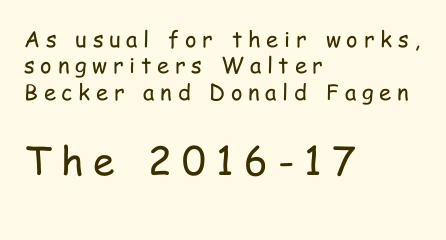
Q: Is the text bold? A: No.
Q: Is the text italic (slanted)? A: No, it is upright.
Q: Is the typeface a serif or a sans-serif typeface? A: Sans-serif.
Q: Is the text underlined? A: No.
Q: How is the paragraph aligned? A: Left-aligned.
Q: Is the spacing between letters normal or unusually wide? A: Unusually wide.
Q: Which block of text is set in a larger size, the first (top) or the second (bottom)? A: The second (bottom) one.
Q: Width (condensed, normal, or wide)? A: Condensed.
Q: Stroke contrast? A: Low.
Q: x-height? A: Medium.
Q: Monospaced? A: No.
